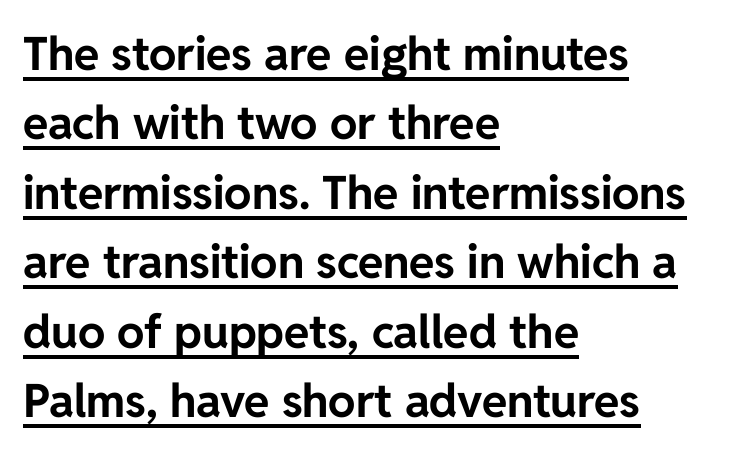
Q: Is the text bold? A: Yes.
Q: Is the text italic (slanted)? A: No, it is upright.
Q: Is the typeface a serif or a sans-serif typeface? A: Sans-serif.
Q: Is the text underlined? A: Yes.
Q: How is the paragraph aligned? A: Left-aligned.
Q: Is the spacing between letters normal or unusually wide? A: Normal.
Q: Is the spacing between lines tight, normal or loose? A: Normal.
Q: Width (condensed, normal, or wide)? A: Normal.
Q: Stroke contrast? A: Low.
Q: x-height? A: Medium.
Q: Monospaced? A: No.
